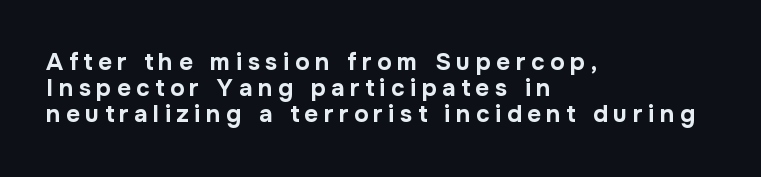
The image shows 24 px bold type, upright; set left-aligned, tight line spacing (1.09x), unusually wide letter spacing (+0.23 em), not underlined.
